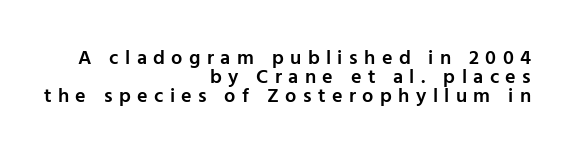
Q: Is the text bold? A: Semi-bold.
Q: Is the text italic (slanted)? A: No, it is upright.
Q: Is the text underlined? A: No.
Q: How is the paragraph aligned? A: Right-aligned.
Q: Is the spacing between letters normal or unusually wide? A: Unusually wide.
Q: Is the spacing between lines tight, normal or loose? A: Tight.
